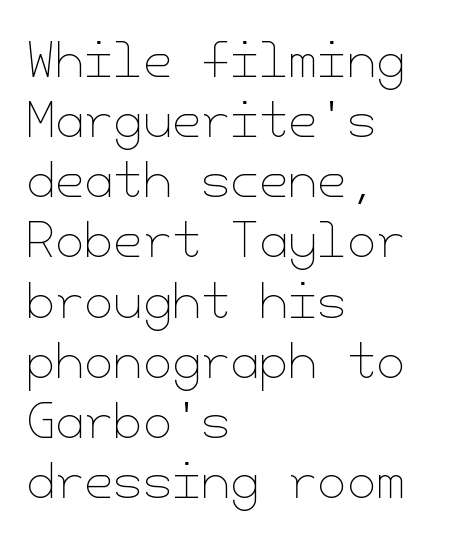
{"italic": "no", "bold": "no", "weight": "thin", "width": "normal", "stroke_contrast": "low", "x_height": "small", "underline": "no", "align": "left", "line_spacing": "normal", "line_spacing_ratio": 1.28, "letter_spacing": "normal", "letter_spacing_em": 0.0, "glyph_px": 47}
